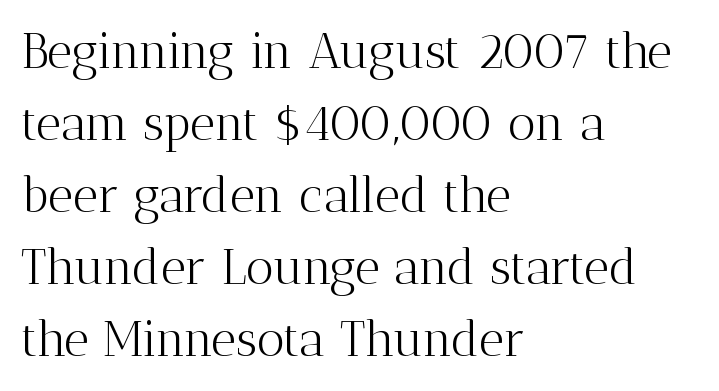
Q: Is the text bold? A: No.
Q: Is the text italic (slanted)? A: No, it is upright.
Q: Is the typeface a serif or a sans-serif typeface? A: Serif.
Q: Is the text underlined? A: No.
Q: How is the paragraph aligned? A: Left-aligned.
Q: Is the spacing between letters normal or unusually wide? A: Normal.
Q: Is the spacing between lines tight, normal or loose? A: Normal.
Q: Width (condensed, normal, or wide)? A: Normal.
Q: Stroke contrast? A: Medium.
Q: x-height? A: Medium.
Q: Monospaced? A: No.
